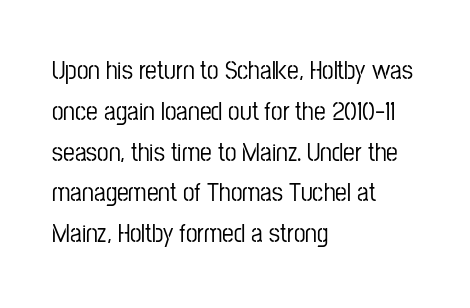
The space between consecutive lines is moderate. This sample uses plain, unmodified letter spacing. Layout note: lines flush left. No italicization has been applied; the sample stays upright. The passage shown is not underscored anywhere.
